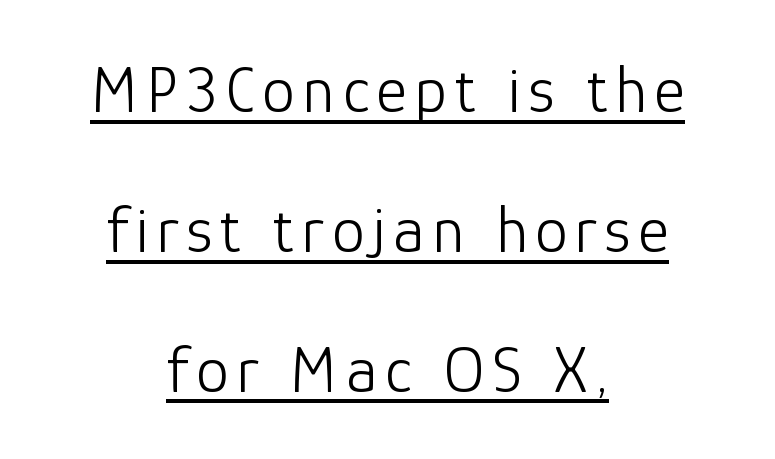
The image shows 66 px light sans-serif type, upright; set centered, loose line spacing (2.12x), underlined; low stroke contrast and a medium x-height.
